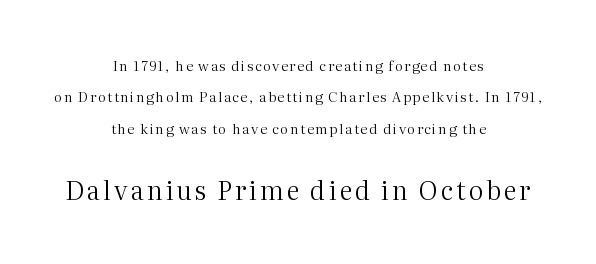
The image shows 26 px text type, upright; set centered, loose line spacing (2.25x), not underlined; the second (bottom) block is 1.86x larger.
